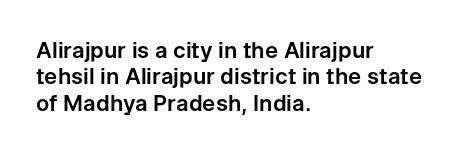
{"italic": "no", "underline": "no", "align": "left", "line_spacing_ratio": 1.2, "letter_spacing": "normal", "letter_spacing_em": 0.0, "glyph_px": 22}
